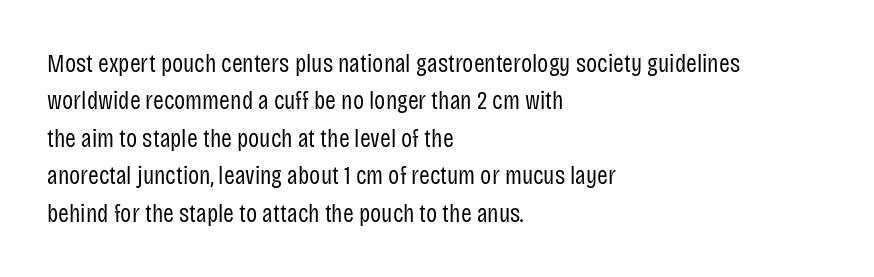
Is the letter spacing exaggerated? No — it looks like the ordinary default. This block has exactly the height ordinary leading produces. This is the regular roman posture of the typeface. Weight: not bold — regular or lighter.
